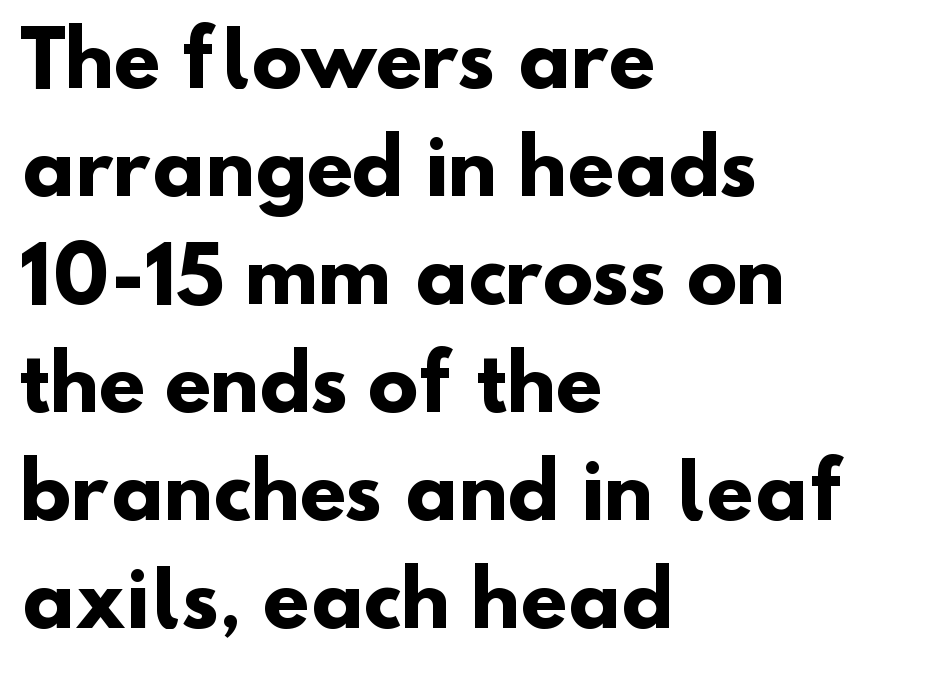
{"serif": "no", "bold": "yes", "weight": "heavy", "width": "normal", "stroke_contrast": "low", "x_height": "small", "monospaced": "no", "underline": "no", "align": "left", "line_spacing": "normal", "line_spacing_ratio": 1.44, "letter_spacing": "normal", "letter_spacing_em": 0.0, "glyph_px": 75}
